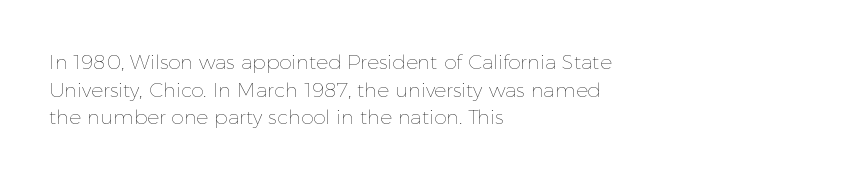
This rendering leaves character spacing at its baseline value. These lines stack with their left ends in a neat column. Reading down the column, the eye jumps a familiar distance to each next line. Stroke mass is kept to a normal reading level or below. Unlike italic type, these characters show no tilt at all. No word sits above an underline.
